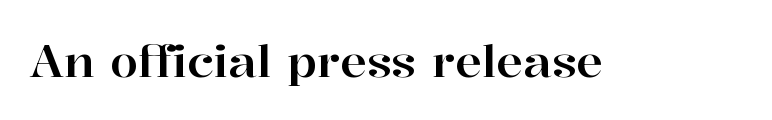
The rendering uses natural spacing where letterforms have individual widths. Characters remain perfectly vertical along every line. Glyph-to-glyph distance matches everyday printed text. Type style note: has serifs. No word sits above an underline.
